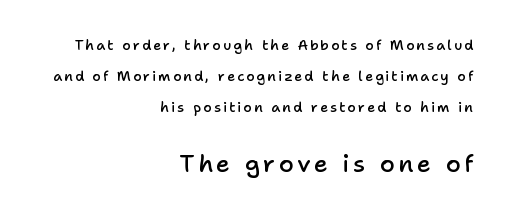
Quick note: underline off. Notice how the passage keeps a crisp vertical edge on the right only. Whoever set this made the second block the dominant, larger element. Every character sits straight up, as roman type does. You could fit nearly another row in the gap between these rows. Heft: intermediate — a semibold.
